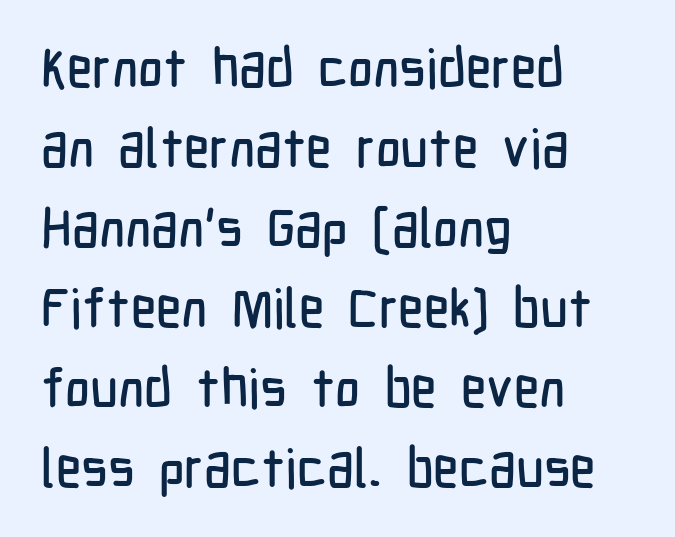
Q: Is the text italic (slanted)? A: No, it is upright.
Q: Is the typeface a serif or a sans-serif typeface? A: Sans-serif.
Q: Is the text underlined? A: No.
Q: How is the paragraph aligned? A: Left-aligned.
Q: Is the spacing between letters normal or unusually wide? A: Normal.
Q: Is the spacing between lines tight, normal or loose? A: Normal.
Q: Width (condensed, normal, or wide)? A: Condensed.
Q: Stroke contrast? A: Low.
Q: x-height? A: Medium.
Q: Monospaced? A: No.
